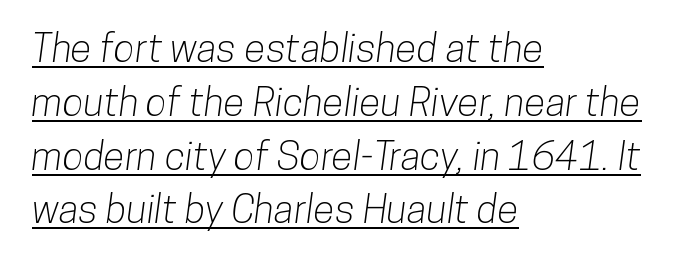
The passage is arranged the way most books set body copy — flush left. Spacing between characters is what you'd get straight out of the box. The space between consecutive lines is moderate. The typeface chosen for these lines omits serifs.
